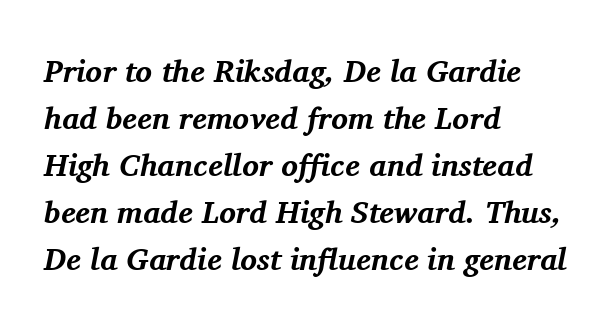
{"serif": "yes", "italic": "yes", "lean": "right", "slant_degrees": 11, "bold": "yes", "weight": "bold", "width": "normal", "stroke_contrast": "medium", "x_height": "medium", "monospaced": "no", "underline": "no", "align": "left", "line_spacing": "normal", "line_spacing_ratio": 1.52, "letter_spacing": "normal", "letter_spacing_em": 0.0, "glyph_px": 31}
